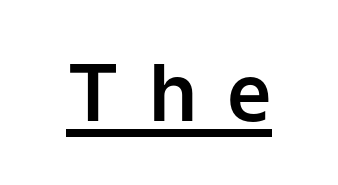
A continuous stroke trails under the words, as in a hyperlink. A typesetter would label this face a sans. Do the letters lean? They stand straight. Someone cranked the tracking dial way up on this one. Is this a fixed-width face? No — the glyphs have proportional, varying widths.
